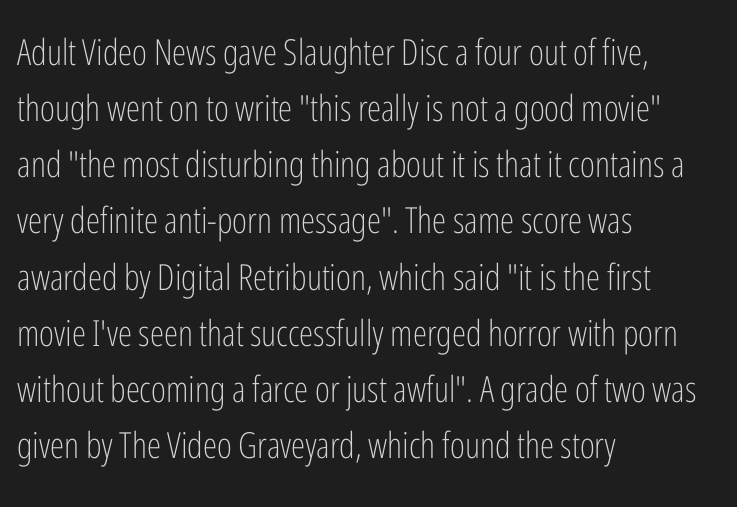
{"serif": "no", "italic": "no", "bold": "no", "weight": "light", "width": "condensed", "stroke_contrast": "low", "x_height": "medium", "monospaced": "no", "underline": "no", "align": "left", "line_spacing": "normal", "line_spacing_ratio": 1.56, "letter_spacing": "normal", "letter_spacing_em": 0.0, "glyph_px": 36}
